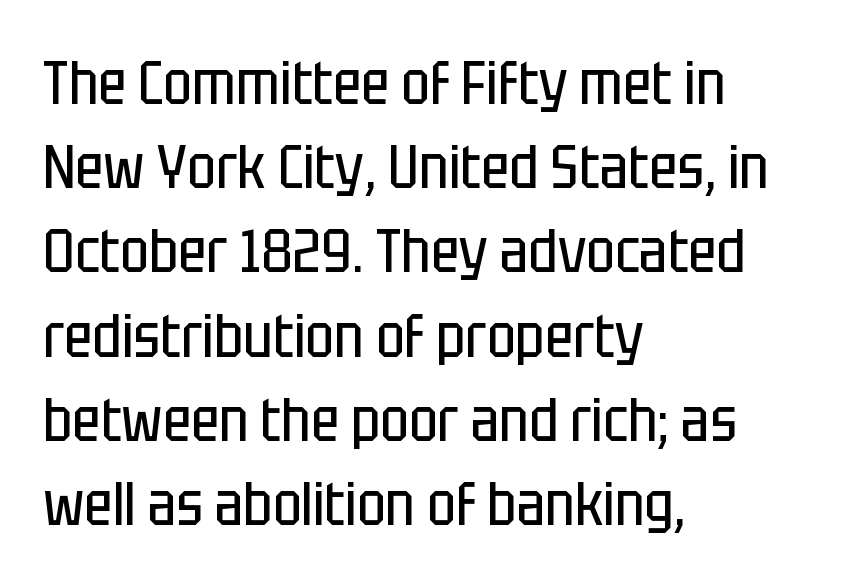
{"serif": "no", "italic": "no", "bold": "no", "weight": "regular", "width": "condensed", "stroke_contrast": "low", "x_height": "large", "monospaced": "no", "underline": "no", "align": "left", "line_spacing": "normal", "line_spacing_ratio": 1.38, "letter_spacing": "normal", "letter_spacing_em": 0.0, "glyph_px": 61}
